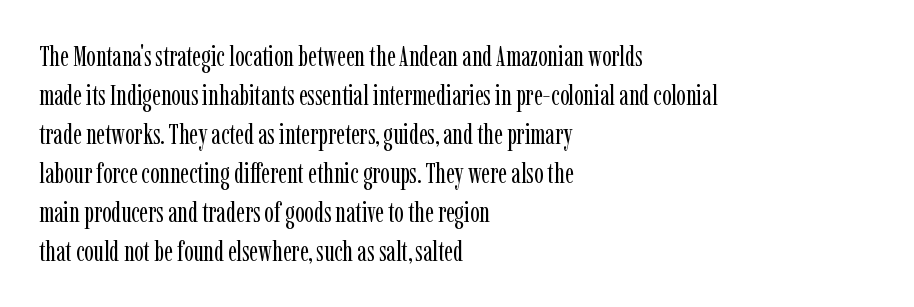
Q: Is the text bold? A: No.
Q: Is the text italic (slanted)? A: No, it is upright.
Q: Is the typeface a serif or a sans-serif typeface? A: Serif.
Q: Is the text underlined? A: No.
Q: How is the paragraph aligned? A: Left-aligned.
Q: Is the spacing between letters normal or unusually wide? A: Normal.
Q: Is the spacing between lines tight, normal or loose? A: Normal.
Q: Width (condensed, normal, or wide)? A: Condensed.
Q: Stroke contrast? A: Low.
Q: x-height? A: Medium.
Q: Monospaced? A: No.
